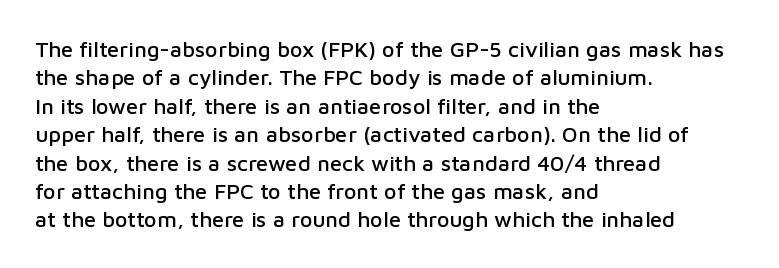
Does extra space separate the letters? No, they use regular spacing. Rows of type keep a routine distance in the vertical direction. Descender tails drop into unmarked territory. No italicization has been applied; the sample stays upright.
